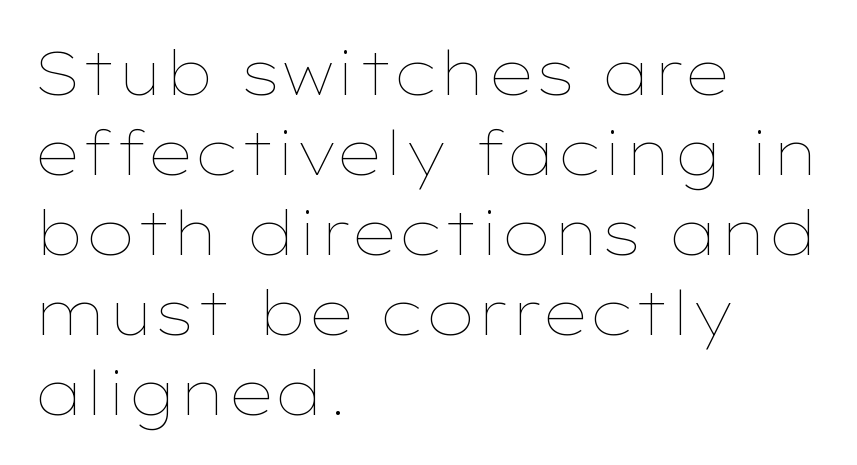
Q: Is the text bold? A: No.
Q: Is the text italic (slanted)? A: No, it is upright.
Q: Is the text underlined? A: No.
Q: How is the paragraph aligned? A: Left-aligned.
Q: Is the spacing between letters normal or unusually wide? A: Normal.
Q: Is the spacing between lines tight, normal or loose? A: Normal.
Q: Width (condensed, normal, or wide)? A: Wide.
Q: Stroke contrast? A: Low.
Q: x-height? A: Medium.
Q: Monospaced? A: No.
